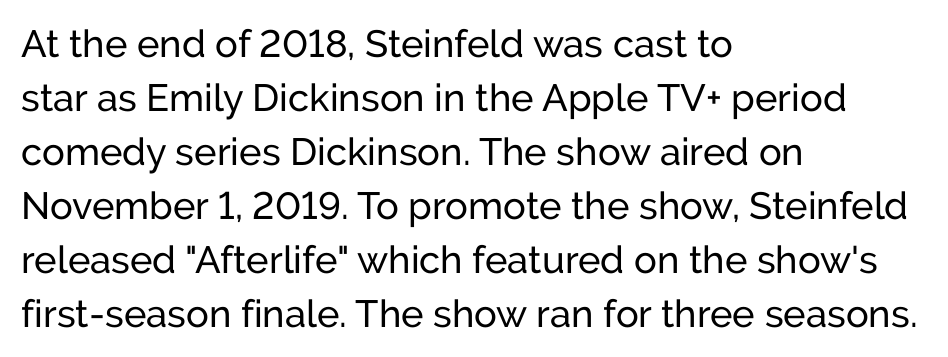
{"serif": "no", "italic": "no", "bold": "no", "weight": "regular", "width": "normal", "stroke_contrast": "low", "x_height": "medium", "monospaced": "no", "underline": "no", "align": "left", "line_spacing": "normal", "line_spacing_ratio": 1.42, "letter_spacing": "normal", "letter_spacing_em": 0.0, "glyph_px": 38}
